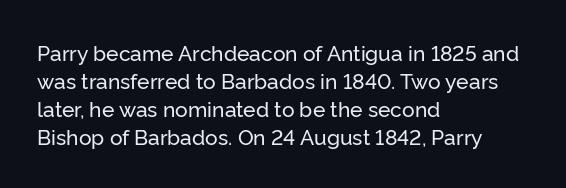
Q: Is the text italic (slanted)? A: No, it is upright.
Q: Is the text underlined? A: No.
Q: How is the paragraph aligned? A: Left-aligned.
Q: Is the spacing between letters normal or unusually wide? A: Normal.
Q: Is the spacing between lines tight, normal or loose? A: Normal.
